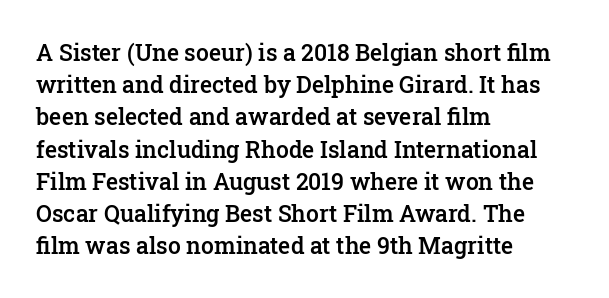
The image shows 23 px text type, upright; set left-aligned, normal line spacing (1.4x), normal letter spacing, not underlined.
